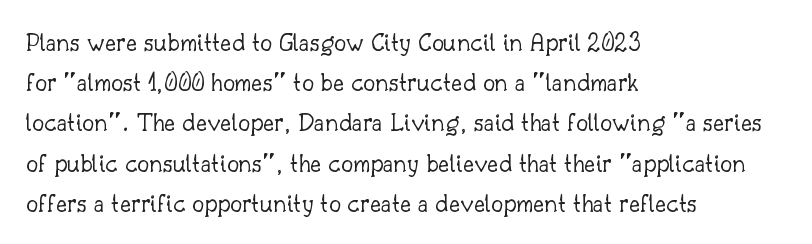
{"italic": "no", "bold": "no", "underline": "no", "align": "left", "line_spacing": "normal", "line_spacing_ratio": 1.49, "letter_spacing": "normal", "letter_spacing_em": 0.0, "glyph_px": 27}
